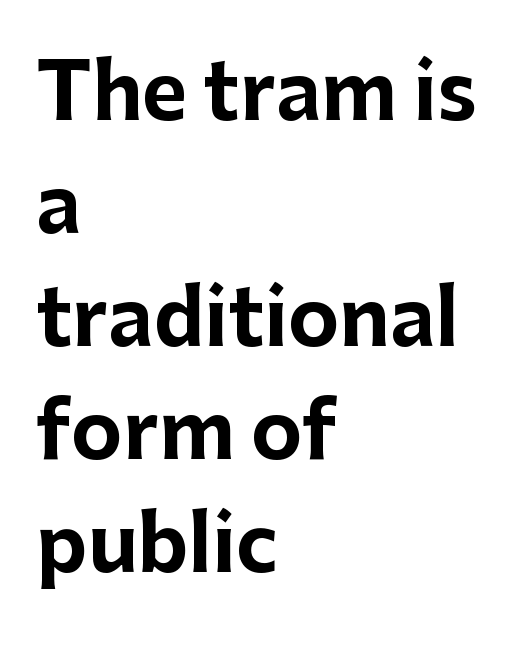
The image shows 78 px bold sans-serif type, upright; set left-aligned, normal line spacing (1.45x), normal letter spacing, not underlined; low stroke contrast and a medium x-height.
